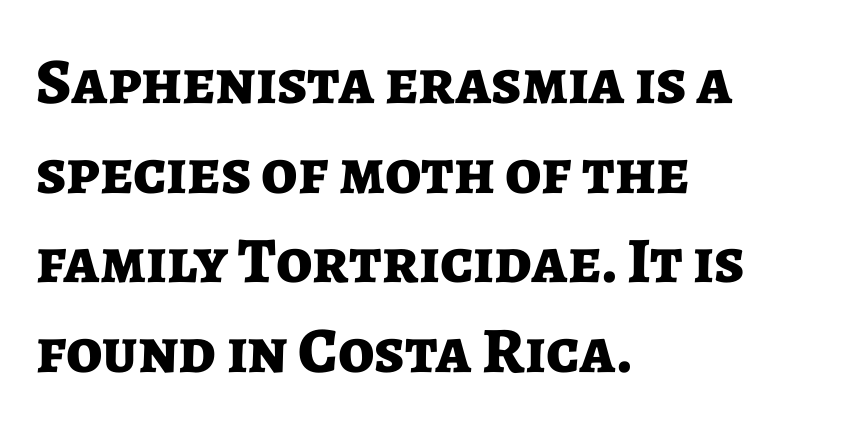
Examine the stroke ends and you'll find no serifs. Compared with a centered layout, this one pins lines to the left instead. A bare baseline throughout the passage. Do the characters align in a grid? No, the font is proportional. Regarding leading, the lines here are spaced in the standard way. A roman cut, with each character standing at attention.
